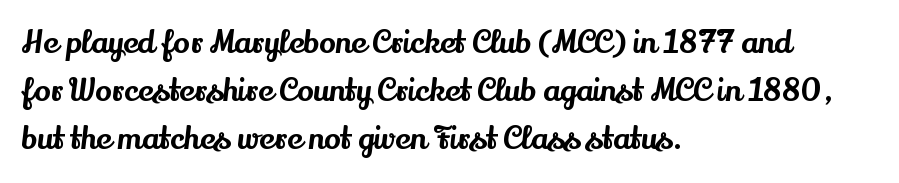
The image shows 31 px serif type; set left-aligned, normal line spacing (1.55x), normal letter spacing, not underlined; medium stroke contrast and a small x-height.
